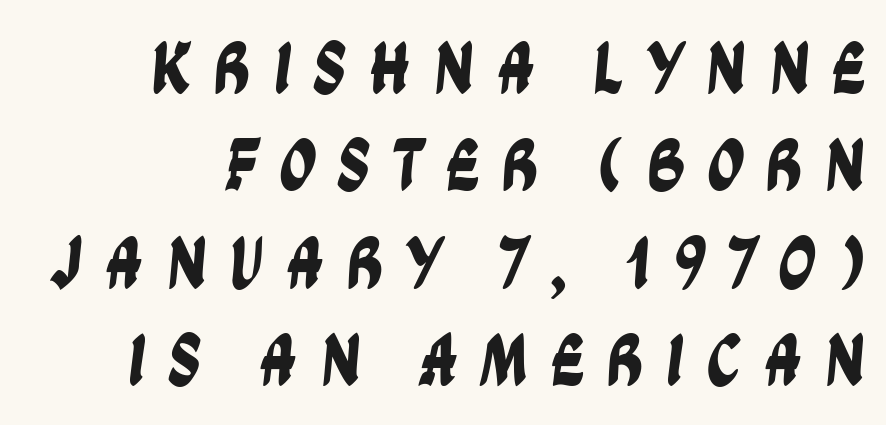
Q: Is the typeface a serif or a sans-serif typeface? A: Sans-serif.
Q: Is the text underlined? A: No.
Q: How is the paragraph aligned? A: Right-aligned.
Q: Is the spacing between letters normal or unusually wide? A: Unusually wide.
Q: Is the spacing between lines tight, normal or loose? A: Normal.
Q: Width (condensed, normal, or wide)? A: Condensed.
Q: Stroke contrast? A: Low.
Q: x-height? A: Large.
Q: Monospaced? A: No.
